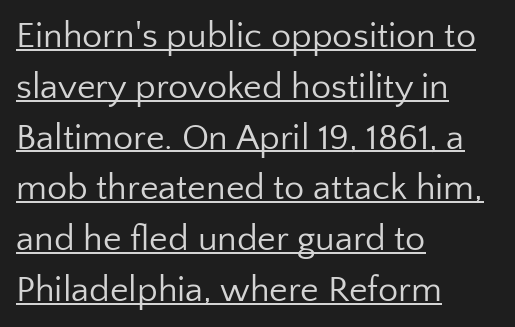
Q: Is the text bold? A: No.
Q: Is the text italic (slanted)? A: No, it is upright.
Q: Is the typeface a serif or a sans-serif typeface? A: Sans-serif.
Q: Is the text underlined? A: Yes.
Q: How is the paragraph aligned? A: Left-aligned.
Q: Is the spacing between letters normal or unusually wide? A: Normal.
Q: Is the spacing between lines tight, normal or loose? A: Normal.
Q: Width (condensed, normal, or wide)? A: Normal.
Q: Stroke contrast? A: Low.
Q: x-height? A: Medium.
Q: Monospaced? A: No.
